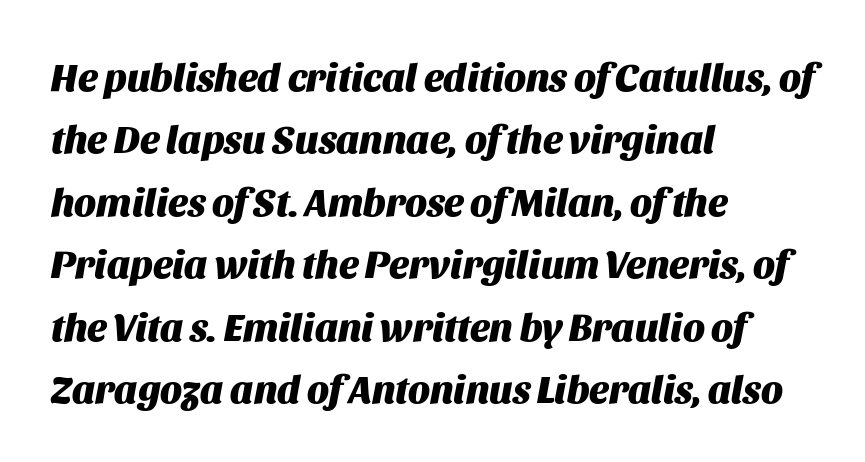
Q: Is the text bold? A: Yes.
Q: Is the text italic (slanted)? A: Yes, it leans right by about 11 degrees.
Q: Is the text underlined? A: No.
Q: How is the paragraph aligned? A: Left-aligned.
Q: Is the spacing between letters normal or unusually wide? A: Normal.
Q: Is the spacing between lines tight, normal or loose? A: Normal.
Q: Width (condensed, normal, or wide)? A: Normal.
Q: Stroke contrast? A: Medium.
Q: x-height? A: Large.
Q: Monospaced? A: No.
